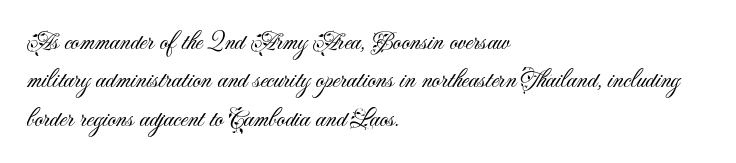
The image shows 26 px text type; set left-aligned, normal line spacing (1.48x), normal letter spacing, not underlined.
